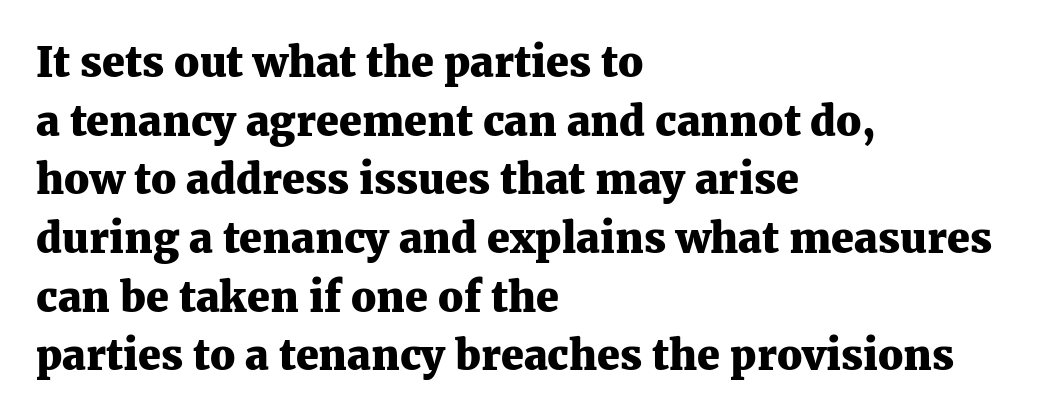
Q: Is the text bold? A: Yes.
Q: Is the text italic (slanted)? A: No, it is upright.
Q: Is the typeface a serif or a sans-serif typeface? A: Serif.
Q: Is the text underlined? A: No.
Q: How is the paragraph aligned? A: Left-aligned.
Q: Is the spacing between letters normal or unusually wide? A: Normal.
Q: Is the spacing between lines tight, normal or loose? A: Normal.
Q: Width (condensed, normal, or wide)? A: Normal.
Q: Stroke contrast? A: Medium.
Q: x-height? A: Medium.
Q: Monospaced? A: No.
